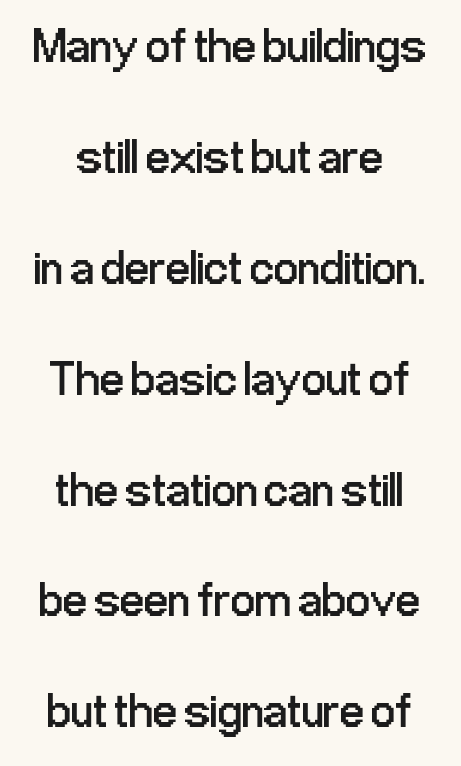
Clear beneath every line of the passage. The space between consecutive lines is lavish. Each letter keeps its own natural width here, so spacing adapts to shape. Italic: no, the glyphs are upright roman. You could call the tracking neutral — neither tight nor loose. This rendering employs a face without finishing strokes, i.e., a sans-serif.
